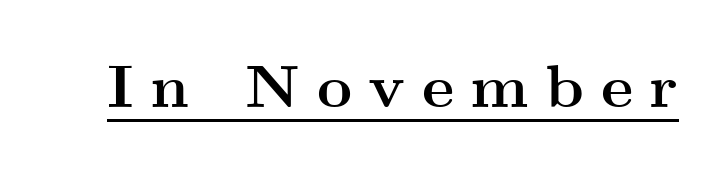
Observe the wide spacing: letters keep a clear distance from each other. Do the letters lean? They stand straight. These lines are composed in type with serifs. The rendered words wear a rule along their underside. Stroke thickness is high; the sample reads as a true bold. A typesetter would call this proportional, since set widths differ per character.
